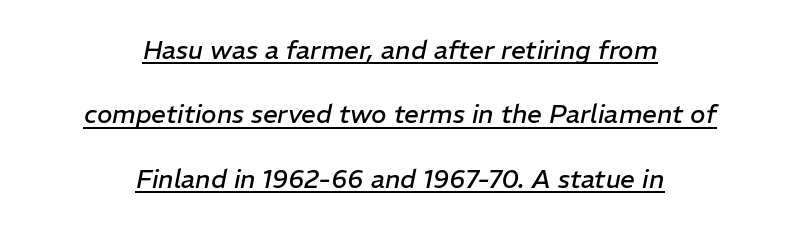
The image shows 26 px text type, italic (leaning right); set centered, loose line spacing (2.48x), normal letter spacing, underlined.
